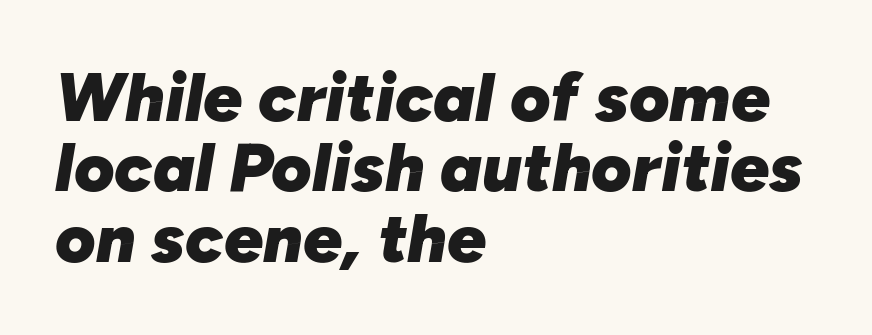
The passage shown is typed in a proportional face where columns would drift. Leading is clearly below the norm, producing a dense column. Inter-character spacing is left at the font's built-in metrics. Does the lettering tilt? It does — this is italic. Reading down the block, your eye returns to a fixed left position each line. I'd describe the lettering as bold — thick and assertive.
